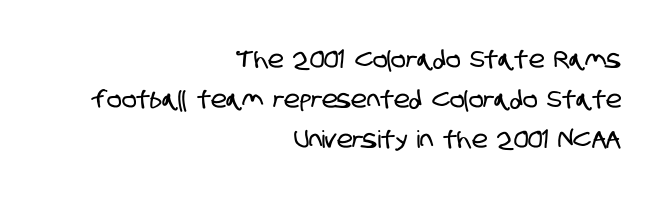
Evenly set lines give the paragraph a standard silhouette. These lines are set flush right with a ragged left edge. In terms of letterspacing, this is plain default setting. Just letters on the line, the space beneath them empty.
